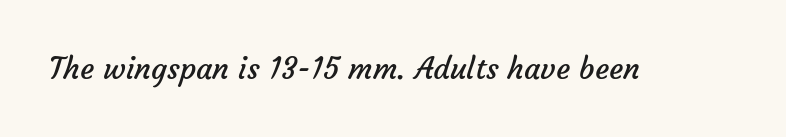
Q: Is the text bold? A: No.
Q: Is the typeface a serif or a sans-serif typeface? A: Sans-serif.
Q: Is the text underlined? A: No.
Q: Is the spacing between letters normal or unusually wide? A: Normal.
Q: Width (condensed, normal, or wide)? A: Normal.
Q: Stroke contrast? A: Low.
Q: x-height? A: Medium.
Q: Monospaced? A: No.
